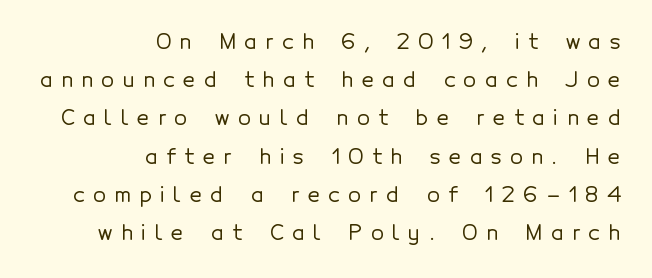
{"italic": "no", "underline": "no", "align": "right", "line_spacing_ratio": 1.82, "letter_spacing": "wide", "letter_spacing_em": 0.41, "glyph_px": 21}
